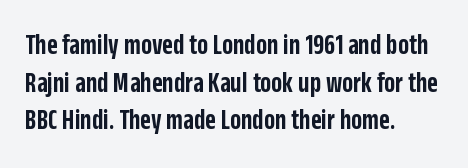
{"serif": "no", "italic": "no", "bold": "semi", "weight": "semibold", "width": "condensed", "stroke_contrast": "low", "x_height": "large", "monospaced": "no", "underline": "no", "align": "left", "line_spacing": "normal", "line_spacing_ratio": 1.3, "letter_spacing": "normal", "letter_spacing_em": 0.0, "glyph_px": 29}
